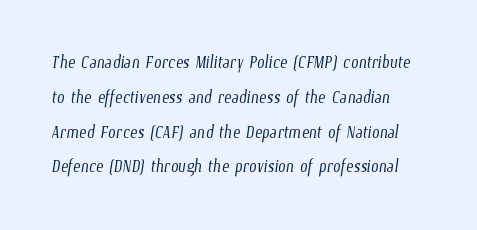
Q: Is the text bold? A: No.
Q: Is the text underlined? A: No.
Q: Is the spacing between letters normal or unusually wide? A: Normal.
Q: Is the spacing between lines tight, normal or loose? A: Normal.
